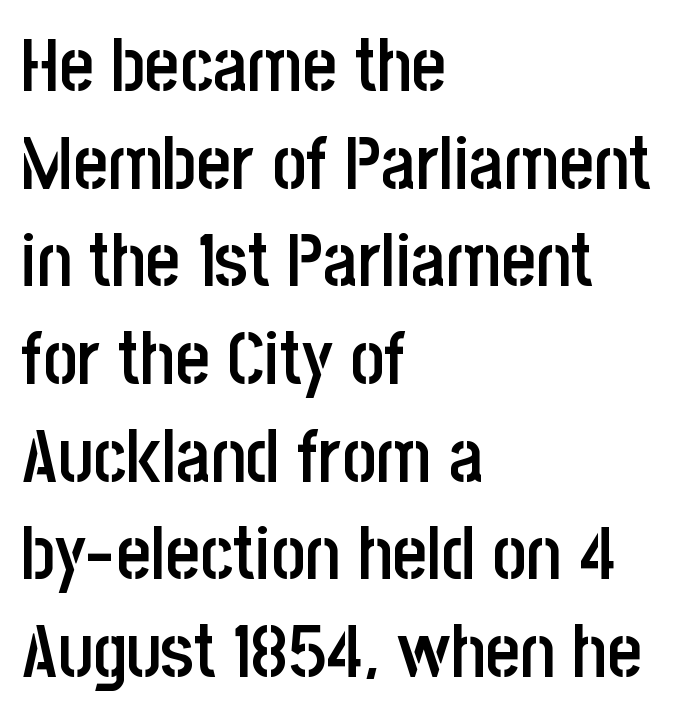
The image shows 74 px semibold, condensed sans-serif type, upright; set left-aligned, normal line spacing (1.32x), normal letter spacing, not underlined; low stroke contrast and a large x-height.
